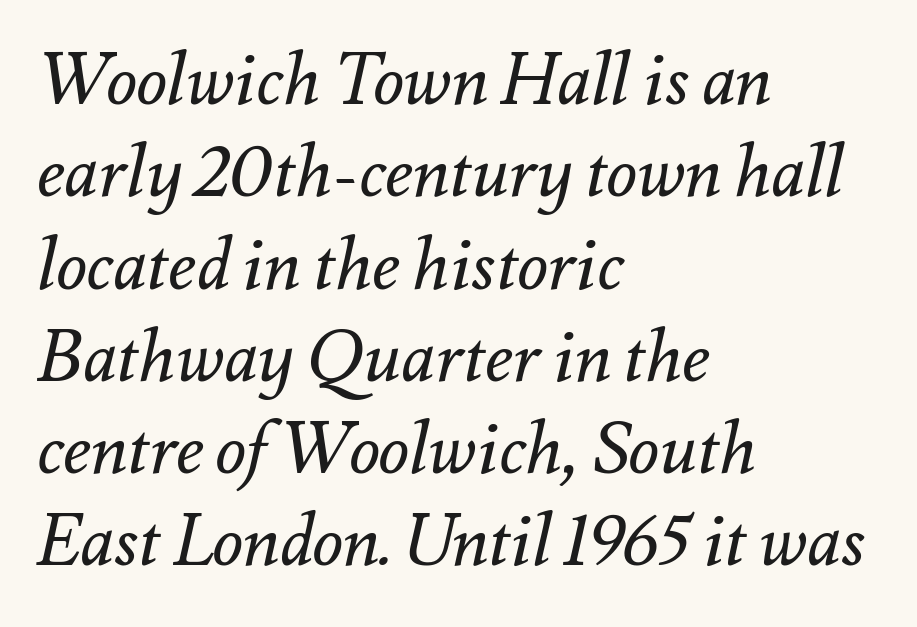
The image shows 71 px regular-weight type, italic (leaning right); set left-aligned, normal line spacing (1.3x), normal letter spacing, not underlined; medium stroke contrast and a small x-height.
